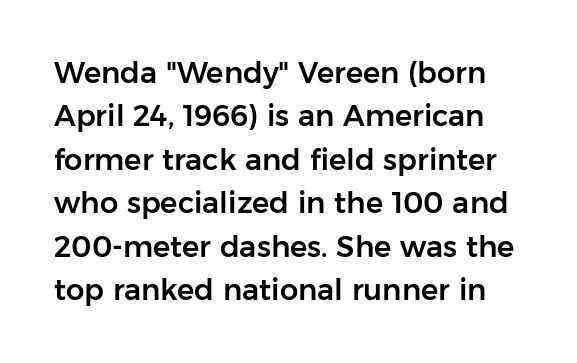
A typesetter would call this proportional, since set widths differ per character. Notice how the stems are strictly vertical — no italics here. Compared with typical paragraphs, the rows here are spaced about the same. Rule under the text: the space is simply empty. The letters sit at their default tracking, neither squeezed nor spread. The typeface chosen for these lines omits serifs.
